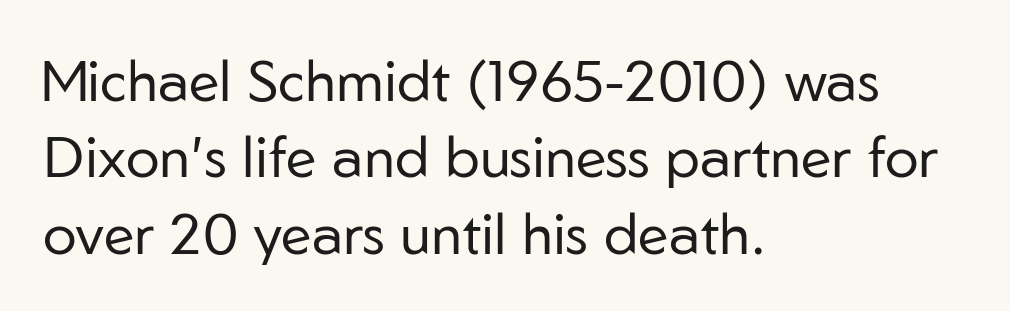
The face used here is proportionally spaced, like ordinary book or web type. Reading down the block, your eye returns to a fixed left position each line. Each new line begins a customary step beneath the previous one. This sample uses a sans-serif face. Default kerning and tracking; the words read as compact shapes.
